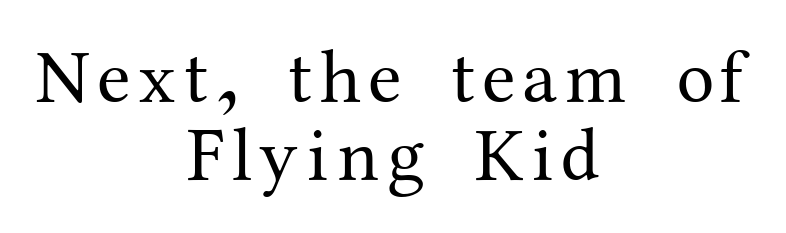
The glyphs in this specimen are seriffed. The passage is arranged like a title page — every line centered. The lettering holds an erect, upright posture throughout. The font is comparable to plain body text, perhaps lighter. Proportional: the letters do not fall into vertical columns. Underlining? Definitely not there.
